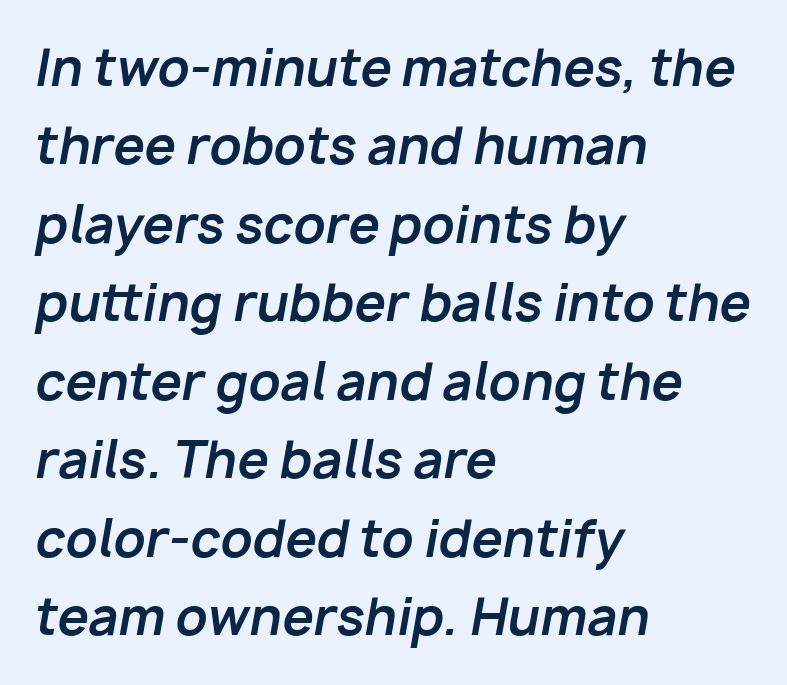
{"italic": "yes", "lean": "right", "slant_degrees": 10, "bold": "yes", "weight": "bold", "width": "normal", "stroke_contrast": "low", "x_height": "medium", "monospaced": "no", "underline": "no", "align": "left", "line_spacing": "normal", "line_spacing_ratio": 1.57, "letter_spacing": "normal", "letter_spacing_em": 0.0, "glyph_px": 50}
